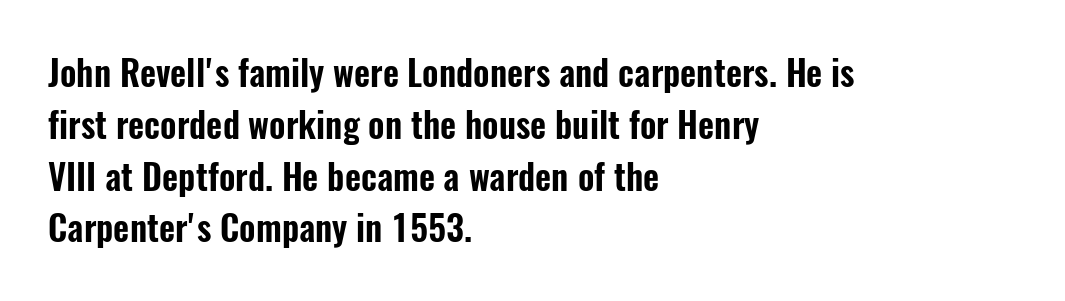
{"serif": "no", "italic": "no", "width": "condensed", "stroke_contrast": "low", "x_height": "medium", "monospaced": "no", "underline": "no", "align": "left", "line_spacing": "normal", "line_spacing_ratio": 1.48, "letter_spacing": "normal", "letter_spacing_em": 0.0, "glyph_px": 35}
